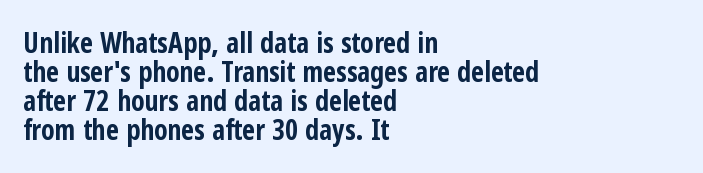
The image shows 28 px bold, condensed sans-serif type, upright; set left-aligned, tight line spacing (1.04x), normal letter spacing, not underlined; low stroke contrast and a medium x-height.
